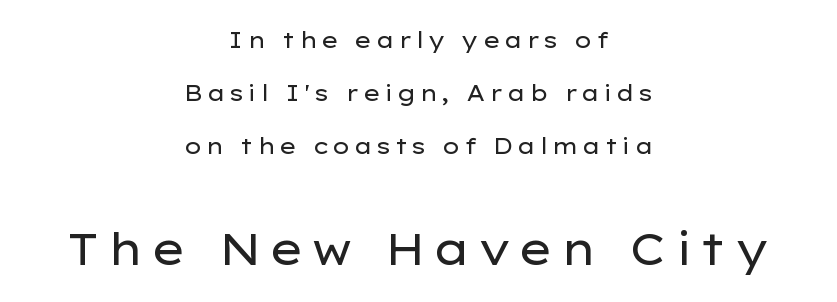
{"serif": "no", "italic": "no", "bold": "no", "weight": "regular", "width": "wide", "stroke_contrast": "low", "x_height": "medium", "monospaced": "no", "underline": "no", "align": "center", "line_spacing": "loose", "line_spacing_ratio": 2.42, "larger_block": "second", "size_ratio": 2.0, "glyph_px": 44}
